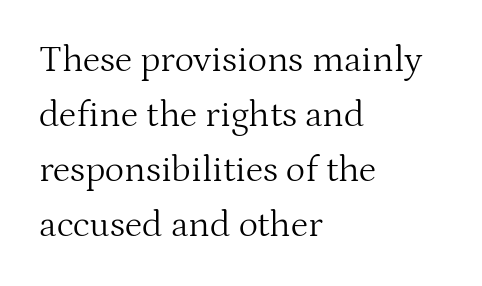
Q: Is the text bold? A: No.
Q: Is the text italic (slanted)? A: No, it is upright.
Q: Is the typeface a serif or a sans-serif typeface? A: Serif.
Q: Is the text underlined? A: No.
Q: How is the paragraph aligned? A: Left-aligned.
Q: Is the spacing between letters normal or unusually wide? A: Normal.
Q: Is the spacing between lines tight, normal or loose? A: Normal.
Q: Width (condensed, normal, or wide)? A: Normal.
Q: Stroke contrast? A: Medium.
Q: x-height? A: Medium.
Q: Monospaced? A: No.
